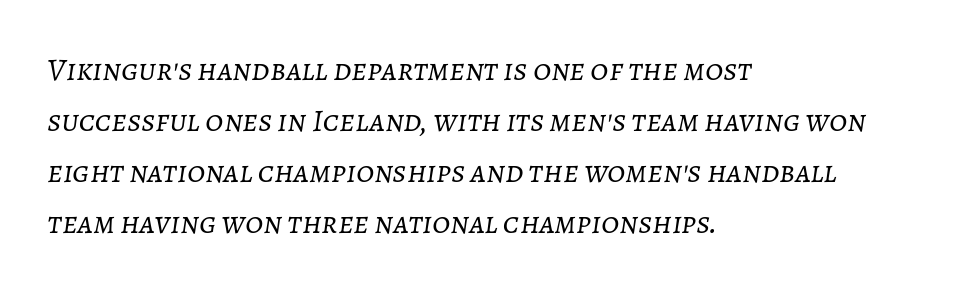
The image shows 32 px light type, italic (leaning right); set left-aligned, normal line spacing (1.59x), normal letter spacing, not underlined; low stroke contrast and a medium x-height.
